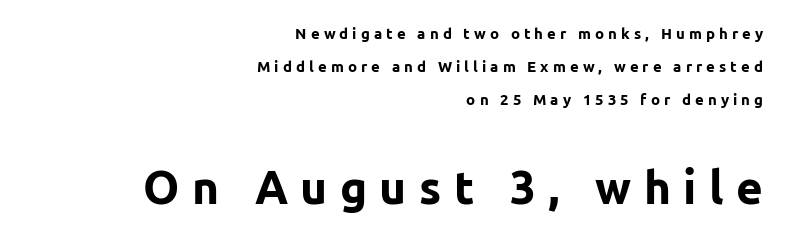
{"serif": "no", "italic": "no", "bold": "yes", "weight": "bold", "width": "normal", "stroke_contrast": "low", "x_height": "medium", "monospaced": "no", "underline": "no", "align": "right", "line_spacing": "loose", "line_spacing_ratio": 2.2, "letter_spacing": "wide", "letter_spacing_em": 0.27, "larger_block": "second", "size_ratio": 3.07, "glyph_px": 46}
